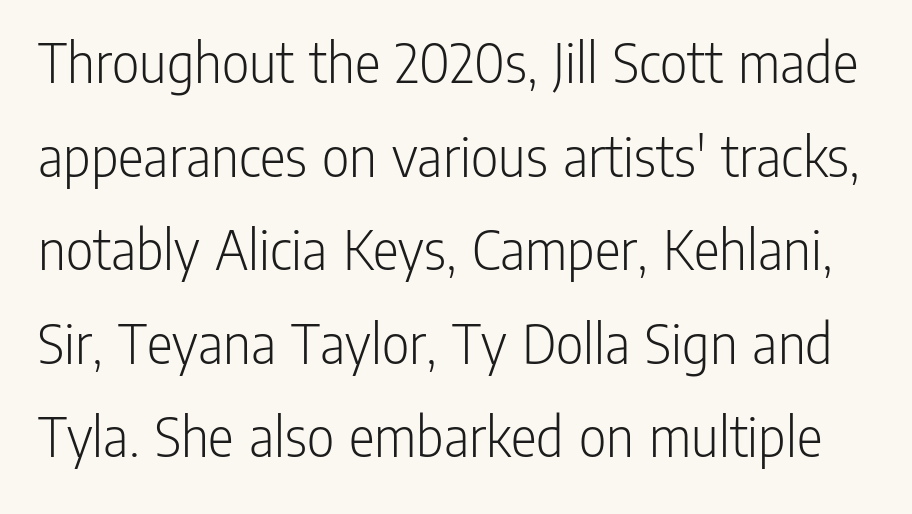
{"serif": "no", "italic": "no", "bold": "no", "weight": "light", "width": "condensed", "stroke_contrast": "low", "x_height": "medium", "monospaced": "no", "underline": "no", "line_spacing": "normal", "line_spacing_ratio": 1.56, "letter_spacing": "normal", "letter_spacing_em": 0.0, "glyph_px": 60}
